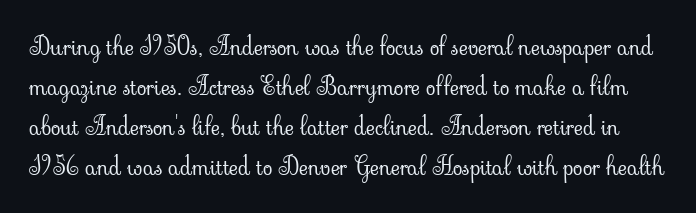
{"italic": "no", "bold": "no", "underline": "no", "line_spacing": "normal", "line_spacing_ratio": 1.6, "letter_spacing": "normal", "letter_spacing_em": 0.0, "glyph_px": 25}
